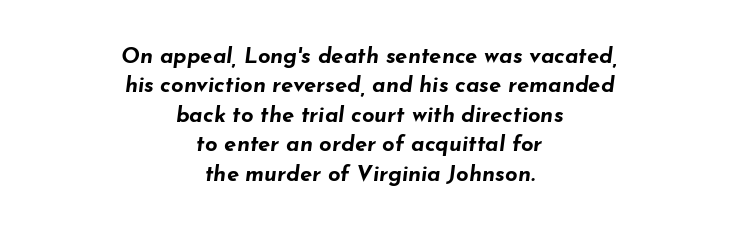
The image shows 22 px bold type, italic (leaning right); set centered, normal line spacing (1.34x), normal letter spacing, not underlined.
